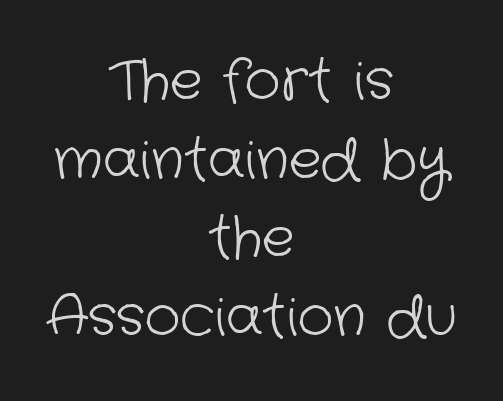
{"serif": "no", "bold": "no", "weight": "light", "width": "normal", "stroke_contrast": "low", "x_height": "medium", "monospaced": "no", "underline": "no", "align": "center", "line_spacing": "normal", "line_spacing_ratio": 1.43, "letter_spacing": "normal", "letter_spacing_em": 0.0, "glyph_px": 55}
